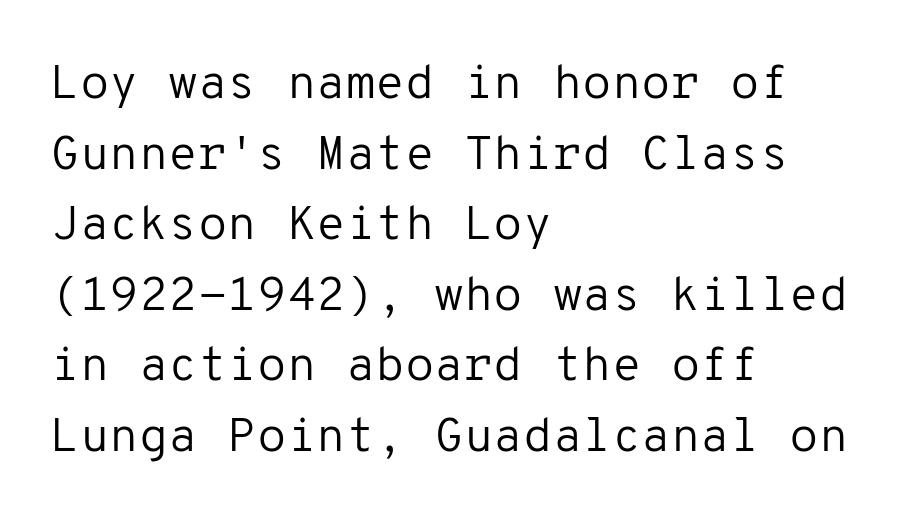
The image shows 48 px regular-weight sans-serif type, upright, monospaced; set left-aligned, normal line spacing (1.47x), normal letter spacing, not underlined; low stroke contrast and a medium x-height.
